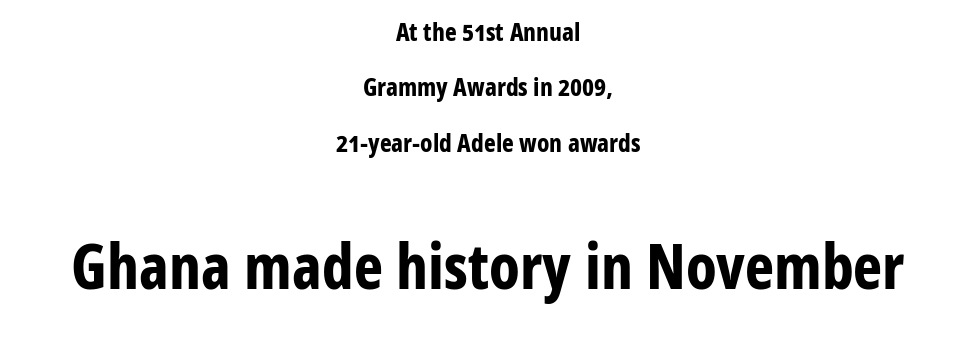
Q: Is the text bold? A: Yes.
Q: Is the text italic (slanted)? A: No, it is upright.
Q: Is the typeface a serif or a sans-serif typeface? A: Sans-serif.
Q: Is the text underlined? A: No.
Q: How is the paragraph aligned? A: Centered.
Q: Is the spacing between letters normal or unusually wide? A: Normal.
Q: Is the spacing between lines tight, normal or loose? A: Loose.
Q: Which block of text is set in a larger size, the first (top) or the second (bottom)? A: The second (bottom) one.
Q: Width (condensed, normal, or wide)? A: Condensed.
Q: Stroke contrast? A: Low.
Q: x-height? A: Medium.
Q: Monospaced? A: No.
